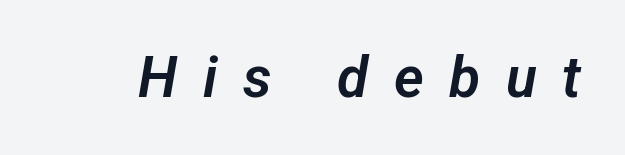
The text was rendered using a sans face with plain stroke endings. The rendering inserts visible extra space after every character. The space directly below the letters is spotless. Think of a printed novel: that variable character pitch is what you see here.
